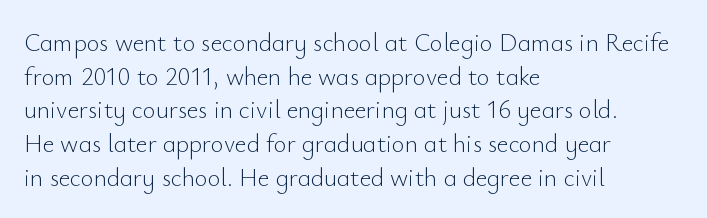
{"italic": "no", "bold": "no", "underline": "no", "align": "left", "line_spacing": "normal", "line_spacing_ratio": 1.35, "letter_spacing": "normal", "letter_spacing_em": 0.0, "glyph_px": 25}
